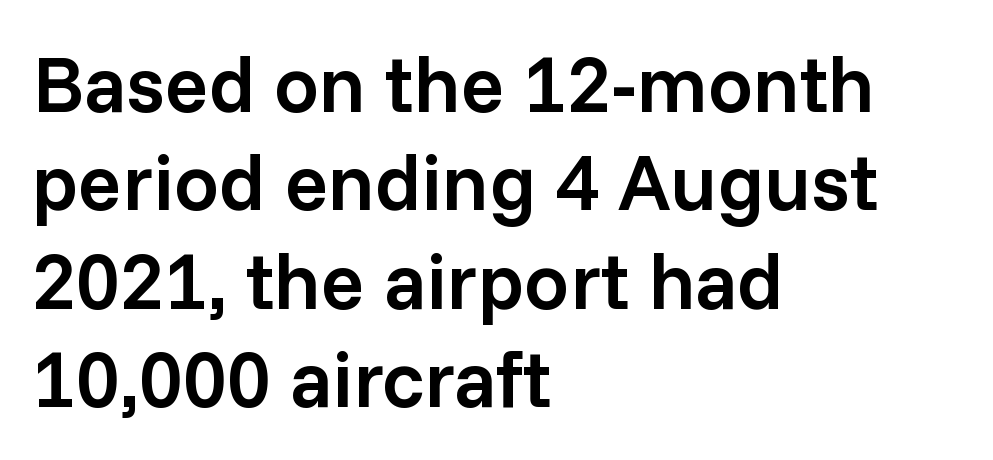
Q: Is the text bold? A: Semi-bold.
Q: Is the text italic (slanted)? A: No, it is upright.
Q: Is the typeface a serif or a sans-serif typeface? A: Sans-serif.
Q: Is the text underlined? A: No.
Q: How is the paragraph aligned? A: Left-aligned.
Q: Is the spacing between letters normal or unusually wide? A: Normal.
Q: Width (condensed, normal, or wide)? A: Normal.
Q: Stroke contrast? A: Low.
Q: x-height? A: Medium.
Q: Monospaced? A: No.
